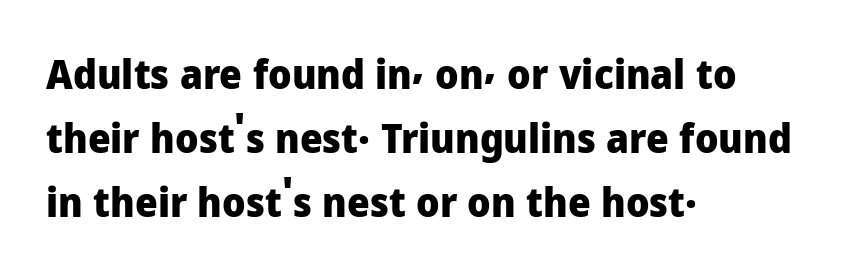
Q: Is the text bold? A: Yes.
Q: Is the text italic (slanted)? A: No, it is upright.
Q: Is the typeface a serif or a sans-serif typeface? A: Sans-serif.
Q: Is the text underlined? A: No.
Q: How is the paragraph aligned? A: Left-aligned.
Q: Is the spacing between letters normal or unusually wide? A: Normal.
Q: Is the spacing between lines tight, normal or loose? A: Normal.
Q: Width (condensed, normal, or wide)? A: Normal.
Q: Stroke contrast? A: Low.
Q: x-height? A: Medium.
Q: Monospaced? A: No.
